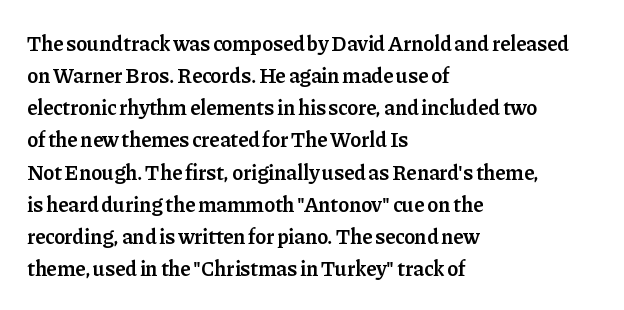
The image shows 21 px text type, upright; set left-aligned, normal line spacing (1.53x), normal letter spacing, not underlined.
